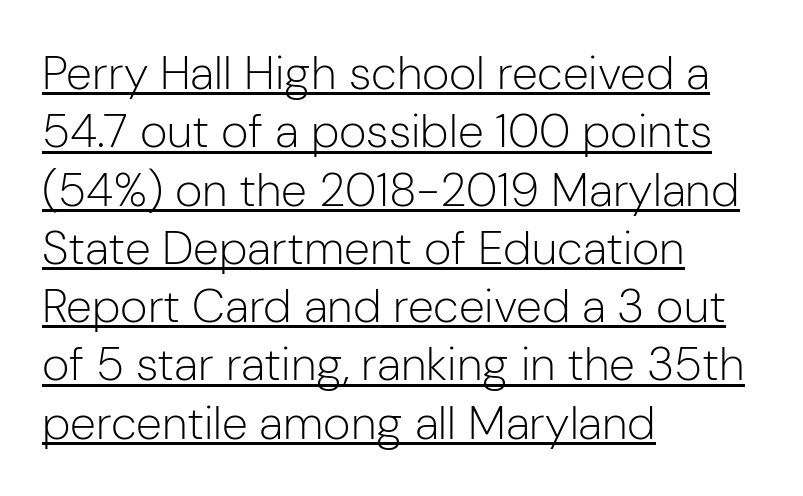
{"serif": "no", "italic": "no", "bold": "no", "weight": "light", "width": "normal", "stroke_contrast": "low", "x_height": "medium", "monospaced": "no", "underline": "yes", "align": "left", "line_spacing_ratio": 1.24, "letter_spacing": "normal", "letter_spacing_em": 0.0, "glyph_px": 47}
